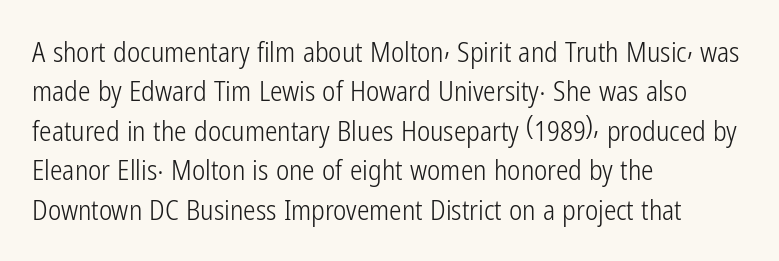
The image shows 28 px light, condensed sans-serif type, upright; set left-aligned, normal line spacing (1.41x), normal letter spacing, not underlined; low stroke contrast and a medium x-height.
